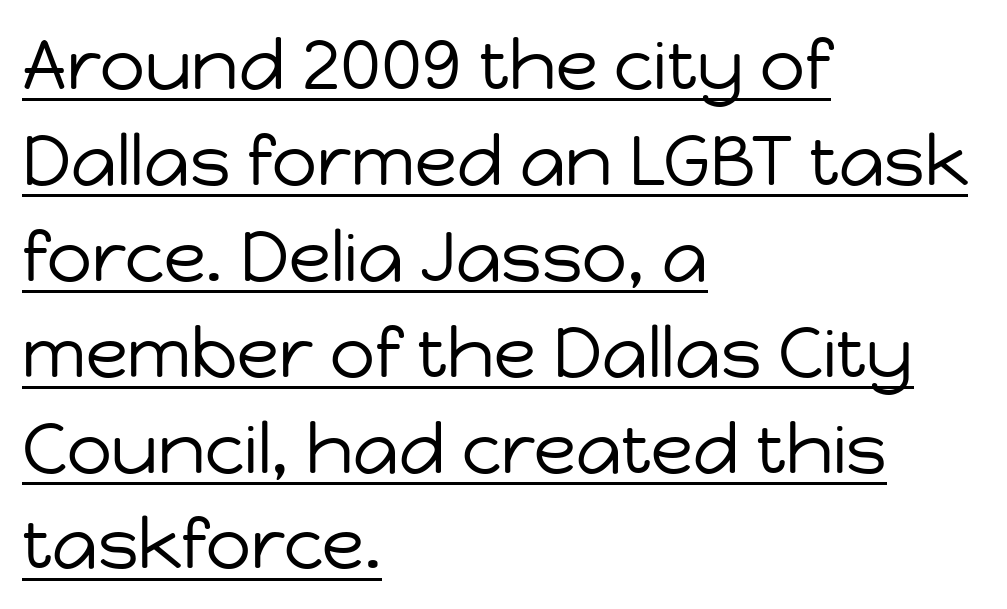
Proportional: the letters do not fall into vertical columns. Nothing sits at the stroke ends, so this counts as sans-serif. Casual observation: everything's shoved over to the left. Tall strokes in this sample are plumb rather than angled. Heft: none added — not bold. Students, observe: this is what conventionally led text looks like.
